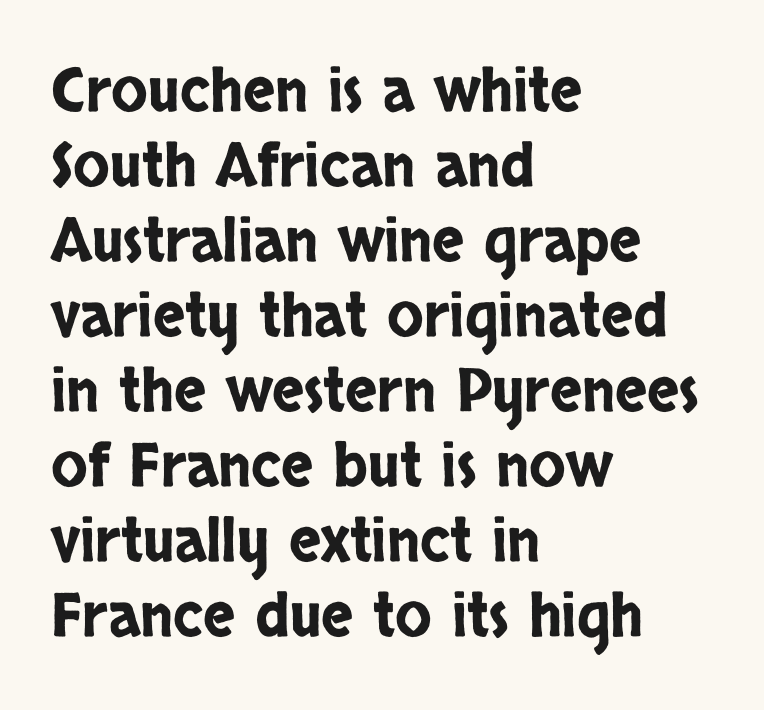
Q: Is the text italic (slanted)? A: No, it is upright.
Q: Is the typeface a serif or a sans-serif typeface? A: Sans-serif.
Q: Is the text underlined? A: No.
Q: How is the paragraph aligned? A: Left-aligned.
Q: Is the spacing between letters normal or unusually wide? A: Normal.
Q: Is the spacing between lines tight, normal or loose? A: Normal.
Q: Width (condensed, normal, or wide)? A: Condensed.
Q: Stroke contrast? A: Low.
Q: x-height? A: Large.
Q: Monospaced? A: No.
